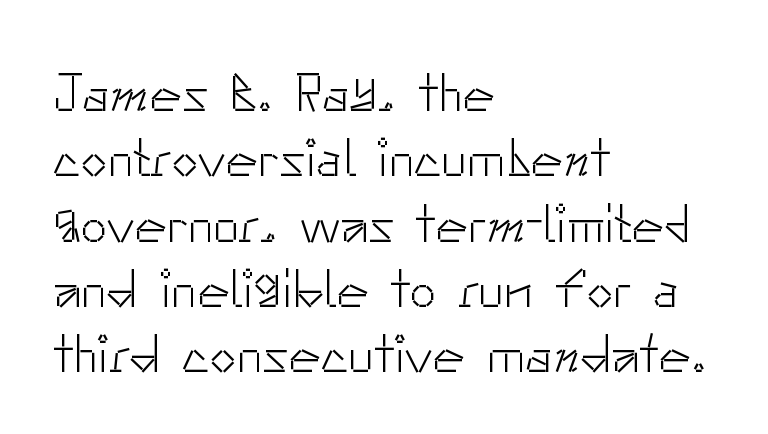
{"serif": "no", "italic": "no", "bold": "no", "weight": "light", "width": "normal", "stroke_contrast": "low", "x_height": "small", "monospaced": "no", "underline": "no", "align": "left", "line_spacing_ratio": 1.21, "letter_spacing": "normal", "letter_spacing_em": 0.0, "glyph_px": 54}
